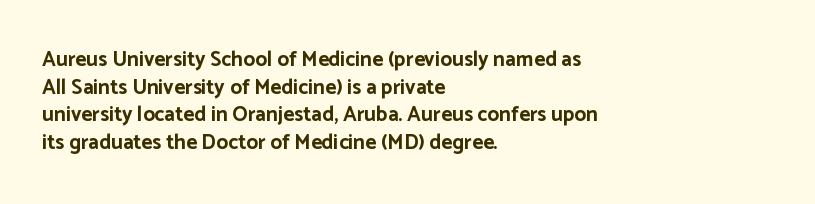
The image shows 21 px bold type, upright; set left-aligned, normal line spacing (1.32x), normal letter spacing, not underlined.
